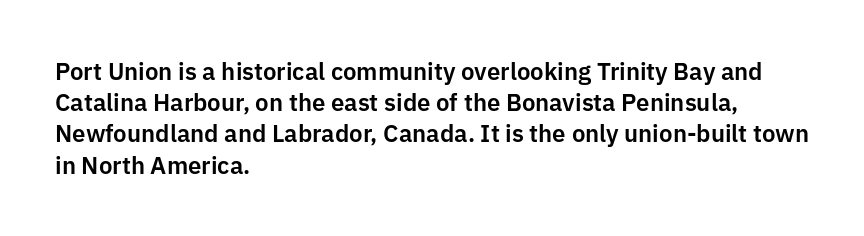
{"italic": "no", "underline": "no", "align": "left", "line_spacing": "normal", "line_spacing_ratio": 1.3, "letter_spacing": "normal", "letter_spacing_em": 0.0, "glyph_px": 24}
